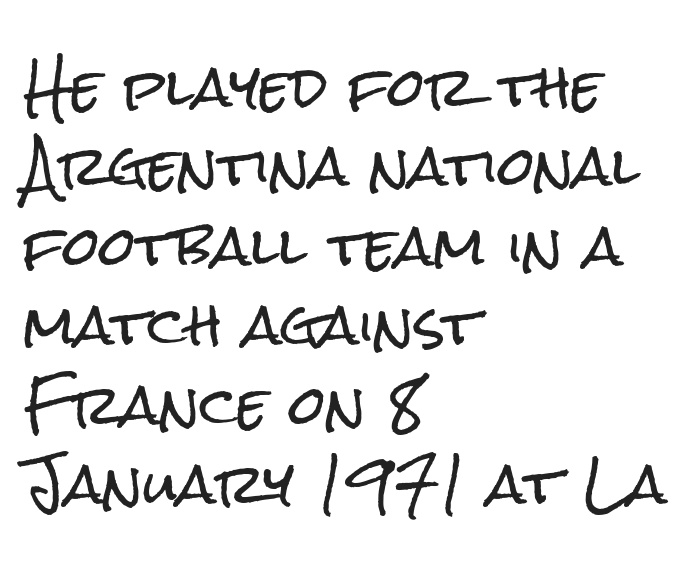
{"serif": "no", "italic": "no", "width": "condensed", "stroke_contrast": "low", "x_height": "medium", "monospaced": "no", "underline": "no", "align": "left", "line_spacing": "normal", "line_spacing_ratio": 1.5, "letter_spacing": "normal", "letter_spacing_em": 0.0, "glyph_px": 53}
